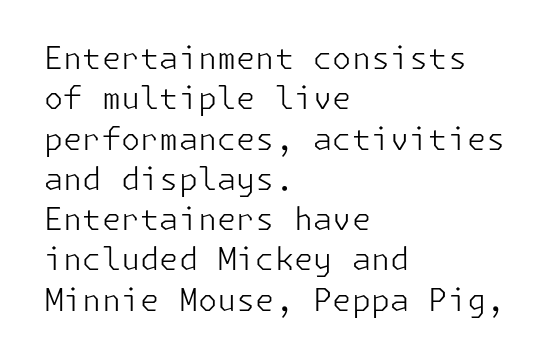
The image shows 31 px light sans-serif type, upright; set left-aligned, normal line spacing (1.3x), normal letter spacing, not underlined; low stroke contrast and a medium x-height.
